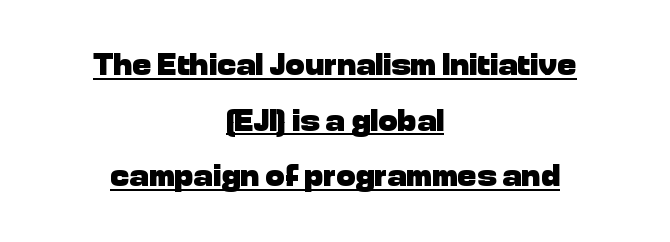
{"serif": "no", "italic": "no", "bold": "yes", "weight": "heavy", "width": "normal", "stroke_contrast": "low", "x_height": "medium", "monospaced": "no", "underline": "yes", "align": "center", "line_spacing_ratio": 1.74, "letter_spacing": "normal", "letter_spacing_em": 0.0, "glyph_px": 32}
